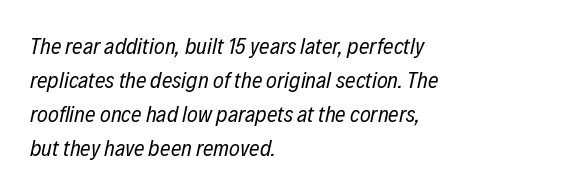
A light-to-regular cut is what we see here. Look at the tracking — it's just the regular setting, nothing added. Is the type slanted? Yes — the strokes lean at a clear angle. Horizontal bands of white between lines are of average thickness. Every row of glyphs begins at an identical x-position on the left.
